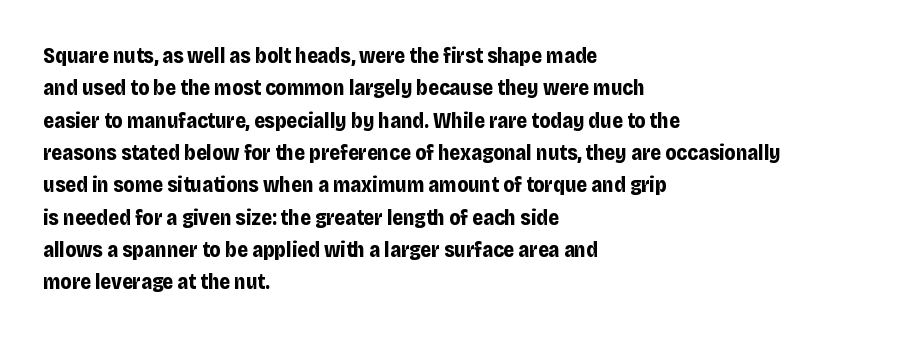
Q: Is the text bold? A: Yes.
Q: Is the text italic (slanted)? A: No, it is upright.
Q: Is the text underlined? A: No.
Q: How is the paragraph aligned? A: Left-aligned.
Q: Is the spacing between letters normal or unusually wide? A: Normal.
Q: Is the spacing between lines tight, normal or loose? A: Normal.
